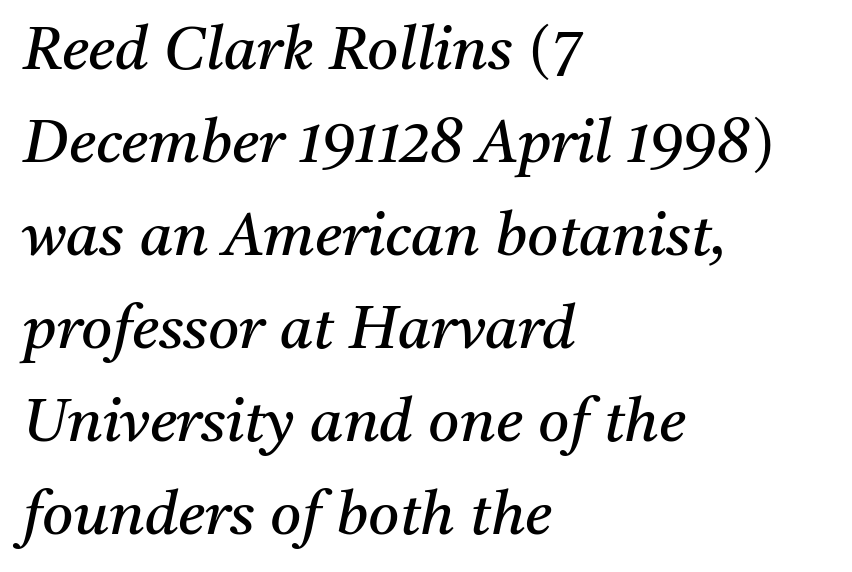
The letterforms sit shoulder to shoulder at normal distance. Characters are canted at an angle relative to the baseline's perpendicular. Short and long lines alike share a common starting point at left. If you measured baseline to baseline, you'd find a middling distance. Each letter keeps its own natural width here, so spacing adapts to shape.
